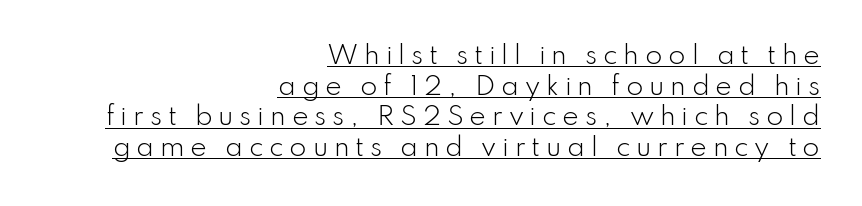
{"italic": "no", "bold": "no", "underline": "yes", "align": "right", "line_spacing_ratio": 1.23, "letter_spacing": "wide", "letter_spacing_em": 0.23, "glyph_px": 25}
